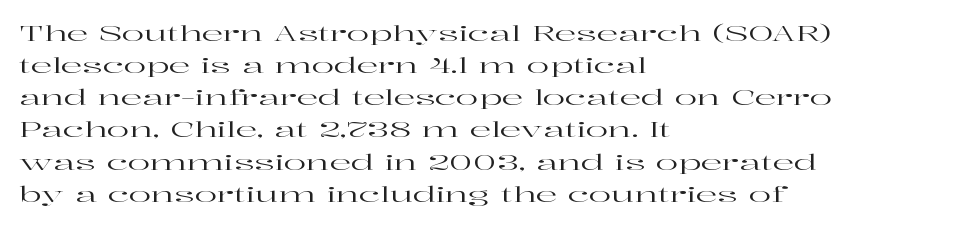
Q: Is the text italic (slanted)? A: No, it is upright.
Q: Is the text underlined? A: No.
Q: How is the paragraph aligned? A: Left-aligned.
Q: Is the spacing between letters normal or unusually wide? A: Normal.
Q: Is the spacing between lines tight, normal or loose? A: Normal.
